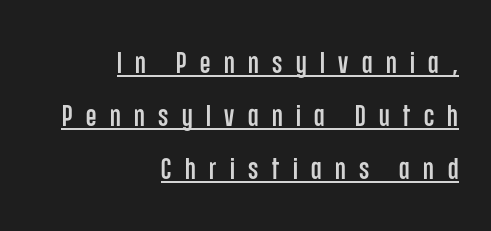
{"serif": "no", "italic": "no", "width": "condensed", "stroke_contrast": "low", "x_height": "large", "monospaced": "no", "underline": "yes", "align": "right", "line_spacing_ratio": 1.77, "letter_spacing": "wide", "letter_spacing_em": 0.45, "glyph_px": 30}
